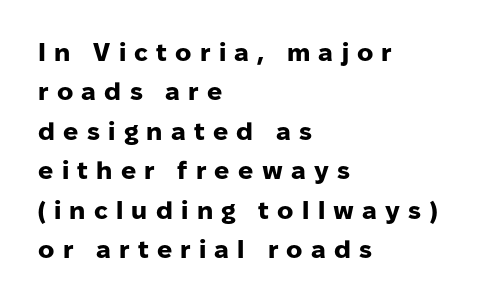
{"italic": "no", "bold": "yes", "underline": "no", "align": "left", "line_spacing": "normal", "line_spacing_ratio": 1.58, "letter_spacing": "wide", "letter_spacing_em": 0.33, "glyph_px": 25}
